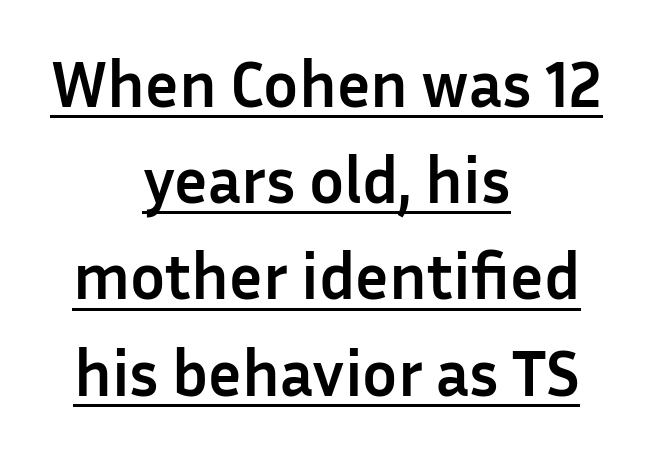
Horizontal alignment here is central, giving a formal, balanced look. When letters stand straight like this, we call the style roman or upright. In terms of letterform style, serifs are entirely absent. Note the varied advance widths — an 'i' is clearly narrower than an 'm'. Looks like someone drew a line under every word here.
